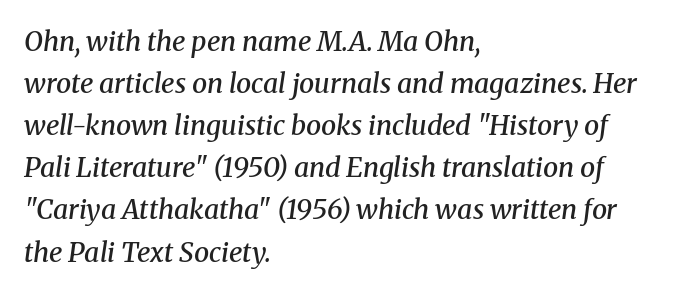
{"italic": "yes", "lean": "right", "slant_degrees": 8, "bold": "semi", "underline": "no", "align": "left", "line_spacing": "normal", "line_spacing_ratio": 1.56, "letter_spacing": "normal", "letter_spacing_em": 0.0, "glyph_px": 27}
